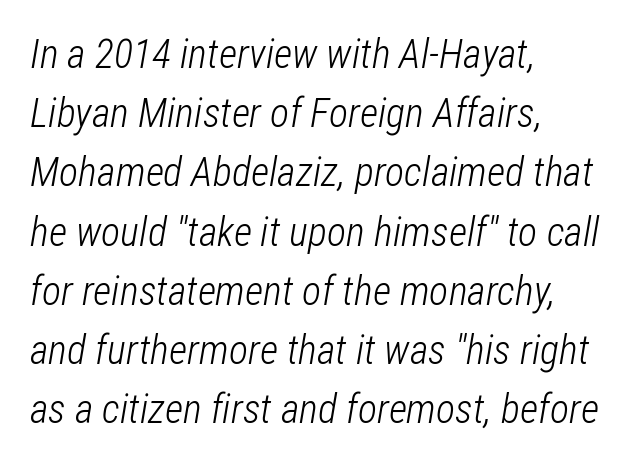
Q: Is the text bold? A: No.
Q: Is the text italic (slanted)? A: Yes, it leans right by about 12 degrees.
Q: Is the text underlined? A: No.
Q: How is the paragraph aligned? A: Left-aligned.
Q: Is the spacing between letters normal or unusually wide? A: Normal.
Q: Is the spacing between lines tight, normal or loose? A: Normal.
Q: Width (condensed, normal, or wide)? A: Condensed.
Q: Stroke contrast? A: Low.
Q: x-height? A: Medium.
Q: Monospaced? A: No.
